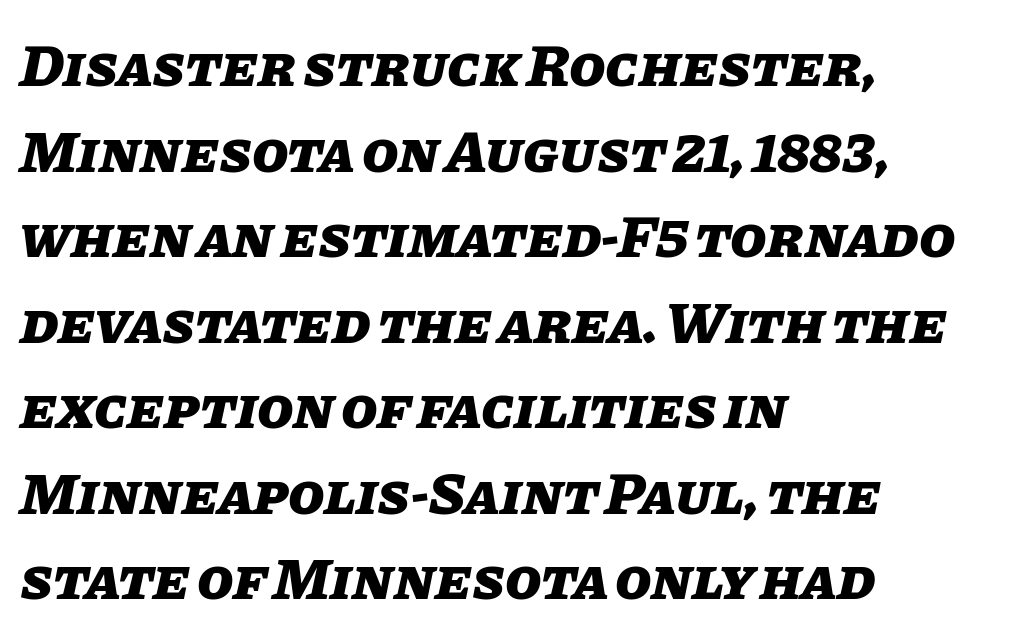
The image shows 59 px heavy type, italic (leaning right); set left-aligned, normal line spacing (1.45x), normal letter spacing, not underlined; low stroke contrast and a large x-height.
